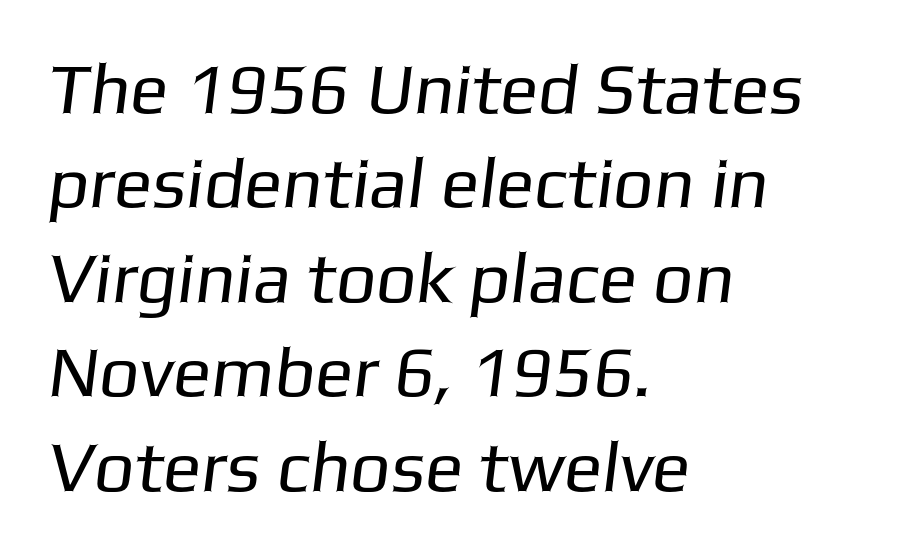
The compositor pushed each line to the left boundary. Do the characters align in a grid? No, the font is proportional. The passage shown is typeset with a sans-serif family. What's the leading like? Ordinary, nothing unusual. The characters are drawn with everyday or finer stroke widths. Spacing between characters is what you'd get straight out of the box.
